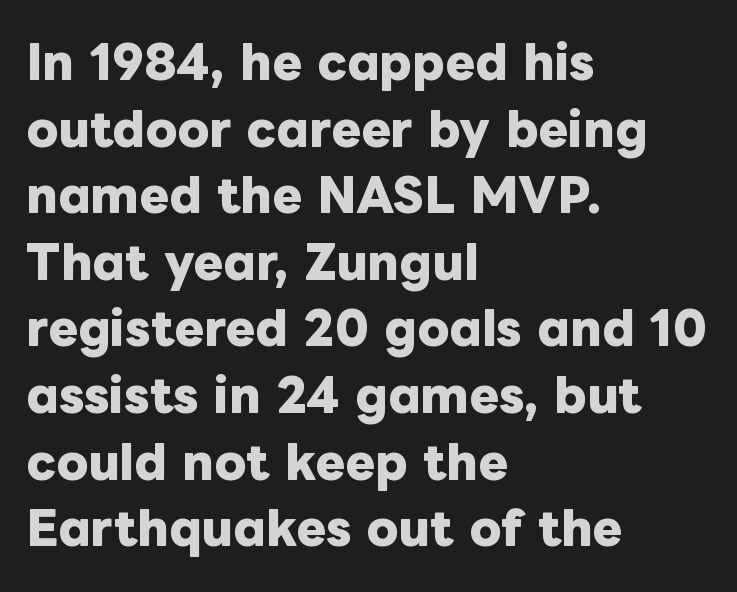
Q: Is the text bold? A: Yes.
Q: Is the text italic (slanted)? A: No, it is upright.
Q: Is the text underlined? A: No.
Q: How is the paragraph aligned? A: Left-aligned.
Q: Is the spacing between letters normal or unusually wide? A: Normal.
Q: Is the spacing between lines tight, normal or loose? A: Normal.
Q: Width (condensed, normal, or wide)? A: Normal.
Q: Stroke contrast? A: Low.
Q: x-height? A: Medium.
Q: Monospaced? A: No.
